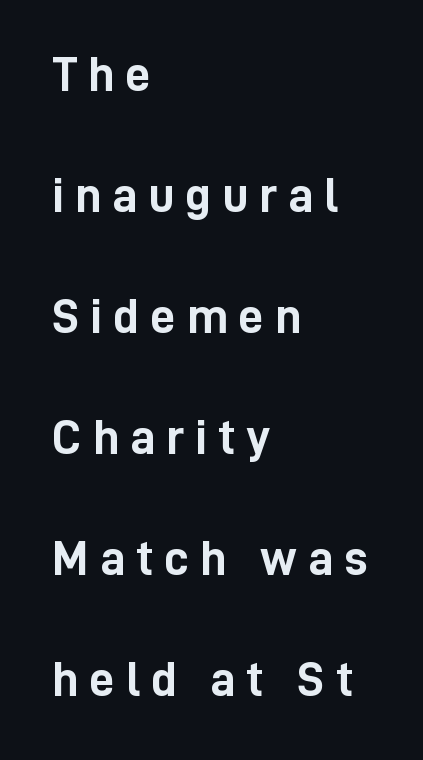
The image shows 50 px semibold, condensed sans-serif type, upright; set left-aligned, loose line spacing (2.42x), unusually wide letter spacing (+0.22 em), not underlined; low stroke contrast and a medium x-height.
